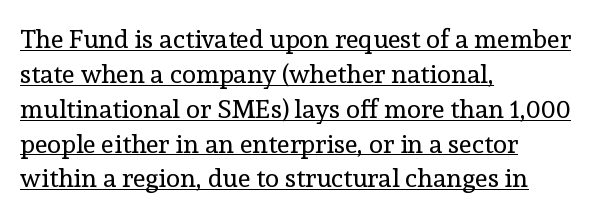
The image shows 26 px text type, upright; set left-aligned, normal line spacing (1.34x), normal letter spacing, underlined.
